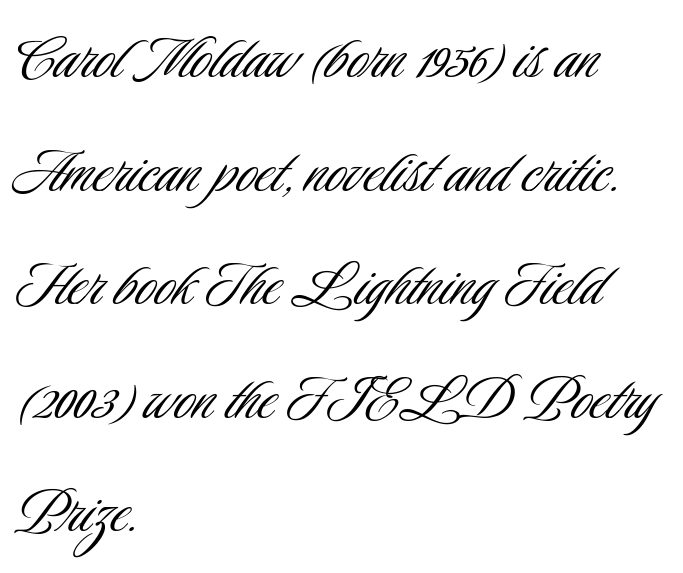
The image shows 71 px light, condensed sans-serif type; set left-aligned, normal line spacing (1.6x), normal letter spacing, not underlined; low stroke contrast and a small x-height.
